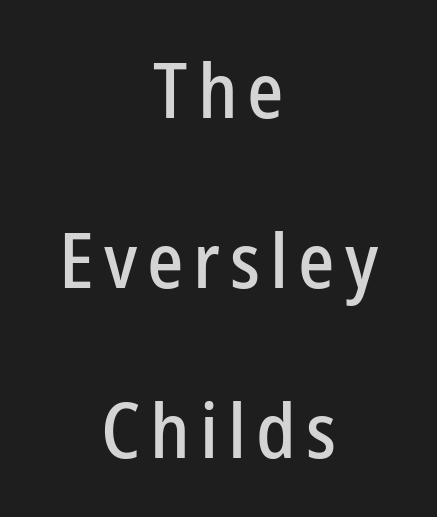
You could fit nearly another row in the gap between these rows. The type family on display is of the sans-serif kind. Leftover space on each line is divided equally before and after the words. The zone under the glyphs is completely vacant.
